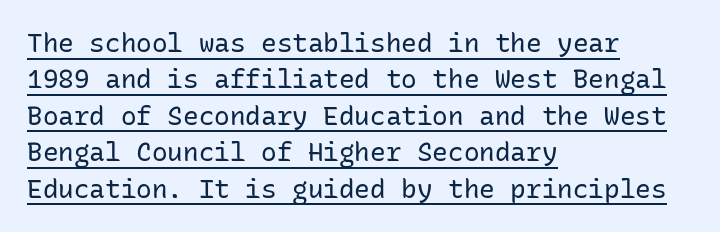
Where is the straight margin? On the left. Rows of type keep a routine distance in the vertical direction. Counters stay open thanks to moderate or lighter strokes. This sample uses an upright cut, with every glyph sitting square on the baseline.
